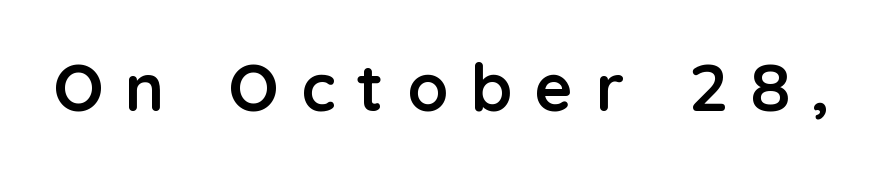
The image shows 66 px semibold sans-serif type, upright; set unusually wide letter spacing (+0.34 em), not underlined; low stroke contrast and a medium x-height.
